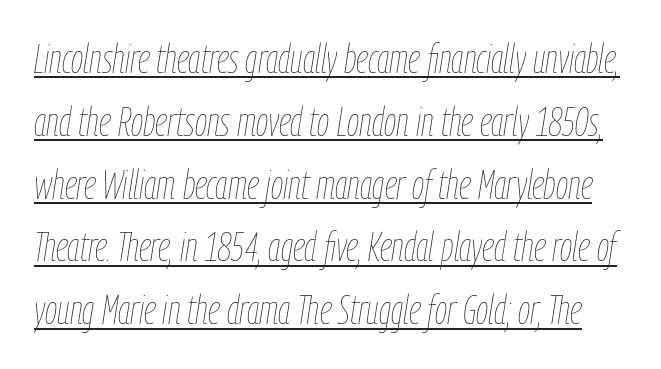
The image shows 40 px thin, condensed type, italic (leaning right); set normal line spacing (1.57x), normal letter spacing, underlined; low stroke contrast and a medium x-height.
